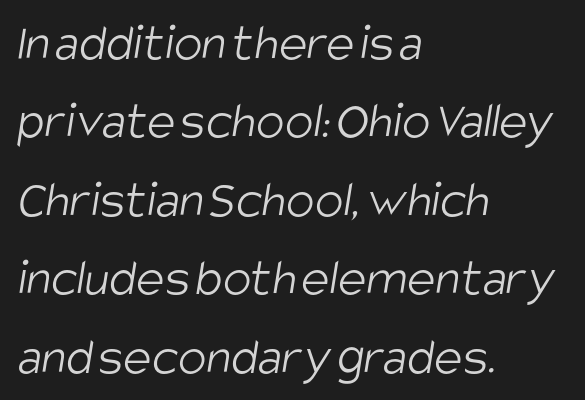
Short and long lines alike share a common starting point at left. Is this a heavy cut? Hardly; it is regular or lighter. The tracking reads as untouched default to a designer's eye. Plain, unruled lines of type. Proportional: the letters do not fall into vertical columns. Stroke terminals: plain, sans-serif.
